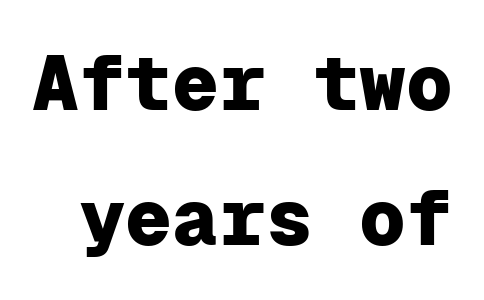
The image shows 78 px heavy sans-serif type, upright, monospaced; set line spacing 1.73x, normal letter spacing, not underlined; low stroke contrast and a medium x-height.
